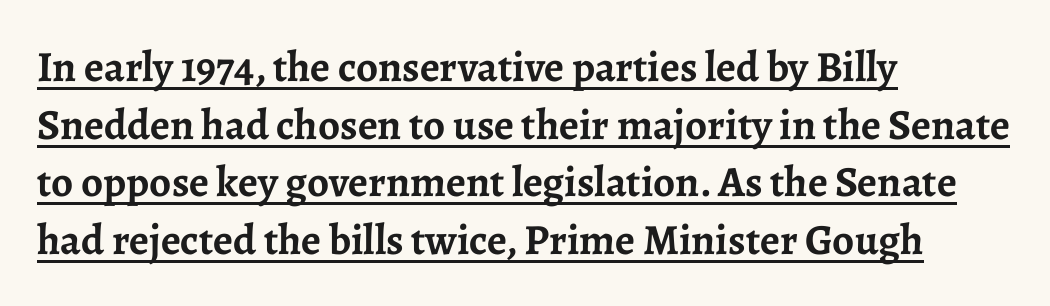
{"serif": "yes", "italic": "no", "bold": "yes", "weight": "semibold", "width": "normal", "stroke_contrast": "low", "x_height": "medium", "monospaced": "no", "underline": "yes", "align": "left", "line_spacing": "normal", "line_spacing_ratio": 1.34, "letter_spacing": "normal", "letter_spacing_em": 0.0, "glyph_px": 43}
